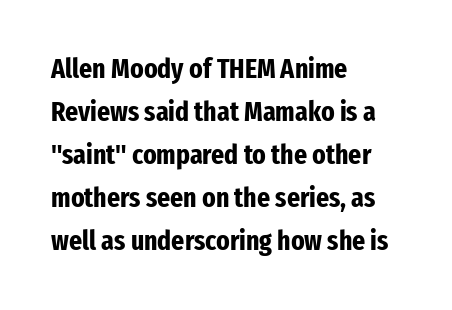
Q: Is the text bold? A: Yes.
Q: Is the text italic (slanted)? A: No, it is upright.
Q: Is the typeface a serif or a sans-serif typeface? A: Sans-serif.
Q: Is the text underlined? A: No.
Q: How is the paragraph aligned? A: Left-aligned.
Q: Is the spacing between letters normal or unusually wide? A: Normal.
Q: Is the spacing between lines tight, normal or loose? A: Normal.
Q: Width (condensed, normal, or wide)? A: Condensed.
Q: Stroke contrast? A: Low.
Q: x-height? A: Medium.
Q: Monospaced? A: No.
